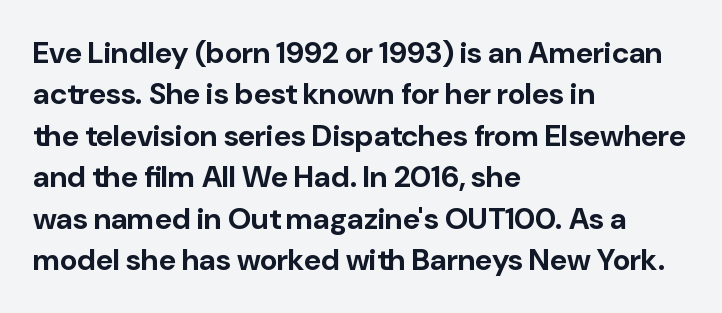
{"serif": "no", "italic": "no", "bold": "yes", "weight": "bold", "width": "normal", "stroke_contrast": "low", "x_height": "medium", "monospaced": "no", "underline": "no", "align": "left", "line_spacing": "normal", "line_spacing_ratio": 1.38, "letter_spacing": "normal", "letter_spacing_em": 0.0, "glyph_px": 30}
